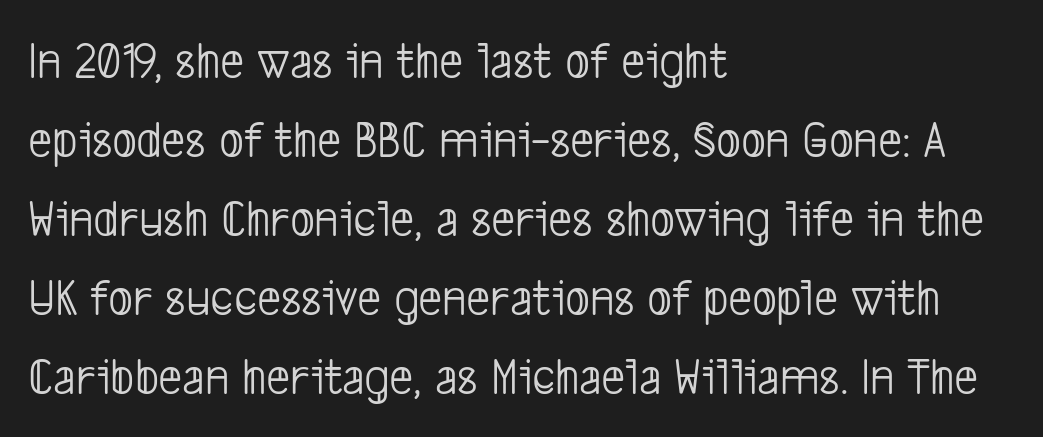
{"serif": "no", "bold": "no", "weight": "light", "width": "condensed", "stroke_contrast": "low", "x_height": "medium", "monospaced": "no", "underline": "no", "align": "left", "line_spacing": "normal", "line_spacing_ratio": 1.49, "letter_spacing": "normal", "letter_spacing_em": 0.0, "glyph_px": 53}
